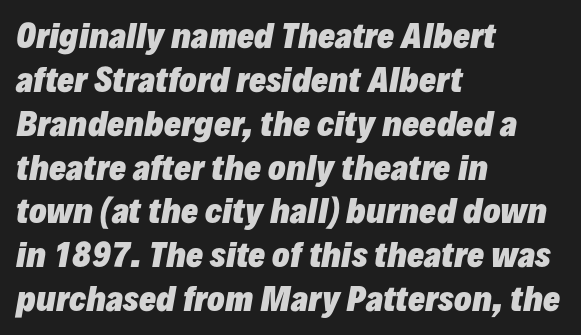
The image shows 32 px heavy type, italic (leaning right); set left-aligned, normal line spacing (1.37x), normal letter spacing, not underlined; low stroke contrast and a medium x-height.
